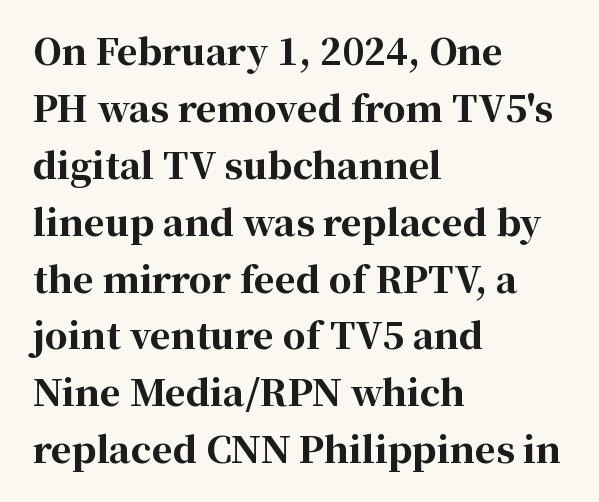
The image shows 36 px bold serif type, upright; set left-aligned, normal line spacing (1.58x), normal letter spacing, not underlined; high stroke contrast and a medium x-height.
